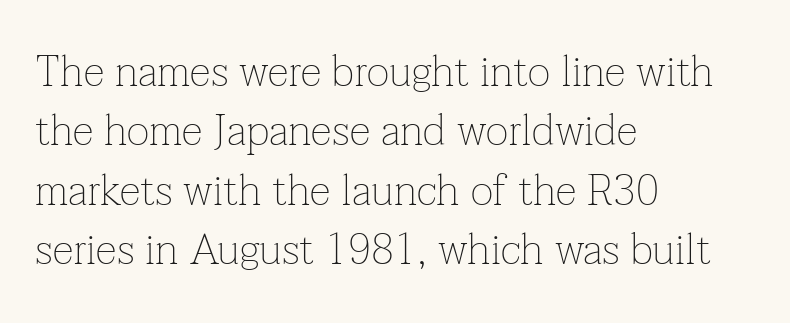
Q: Is the text bold? A: No.
Q: Is the text italic (slanted)? A: No, it is upright.
Q: Is the typeface a serif or a sans-serif typeface? A: Serif.
Q: Is the text underlined? A: No.
Q: How is the paragraph aligned? A: Left-aligned.
Q: Is the spacing between letters normal or unusually wide? A: Normal.
Q: Is the spacing between lines tight, normal or loose? A: Normal.
Q: Width (condensed, normal, or wide)? A: Normal.
Q: Stroke contrast? A: Low.
Q: x-height? A: Medium.
Q: Monospaced? A: No.
